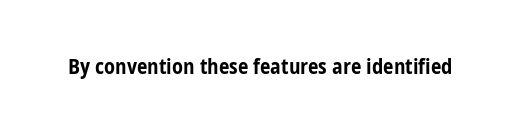
{"italic": "no", "bold": "yes", "underline": "no", "letter_spacing": "normal", "letter_spacing_em": 0.0, "glyph_px": 21}
